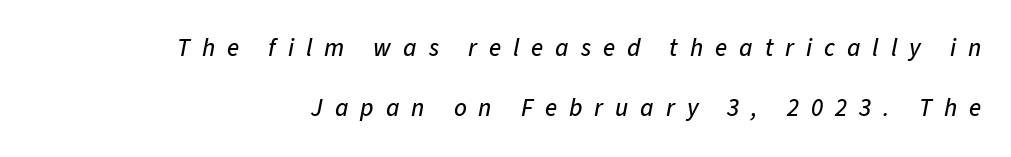
The image shows 25 px text type, italic (leaning right); set right-aligned, loose line spacing (2.41x), unusually wide letter spacing (+0.48 em), not underlined.
